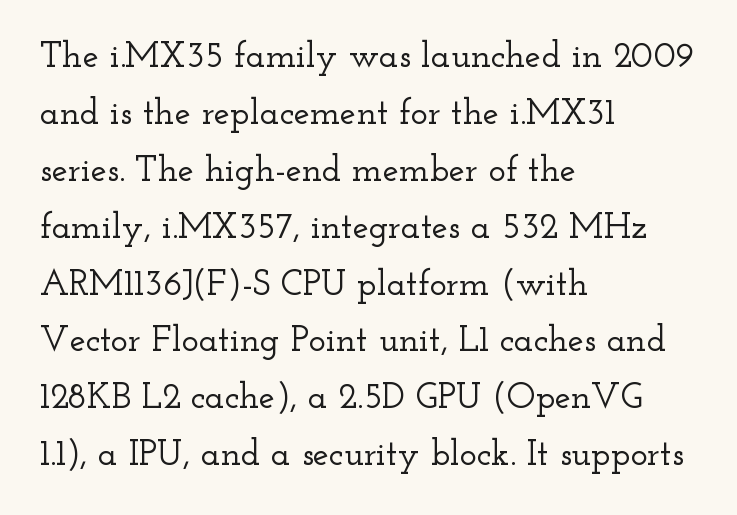
Q: Is the text italic (slanted)? A: No, it is upright.
Q: Is the typeface a serif or a sans-serif typeface? A: Serif.
Q: Is the text underlined? A: No.
Q: How is the paragraph aligned? A: Left-aligned.
Q: Is the spacing between letters normal or unusually wide? A: Normal.
Q: Is the spacing between lines tight, normal or loose? A: Normal.
Q: Width (condensed, normal, or wide)? A: Wide.
Q: Stroke contrast? A: Low.
Q: x-height? A: Small.
Q: Monospaced? A: No.
